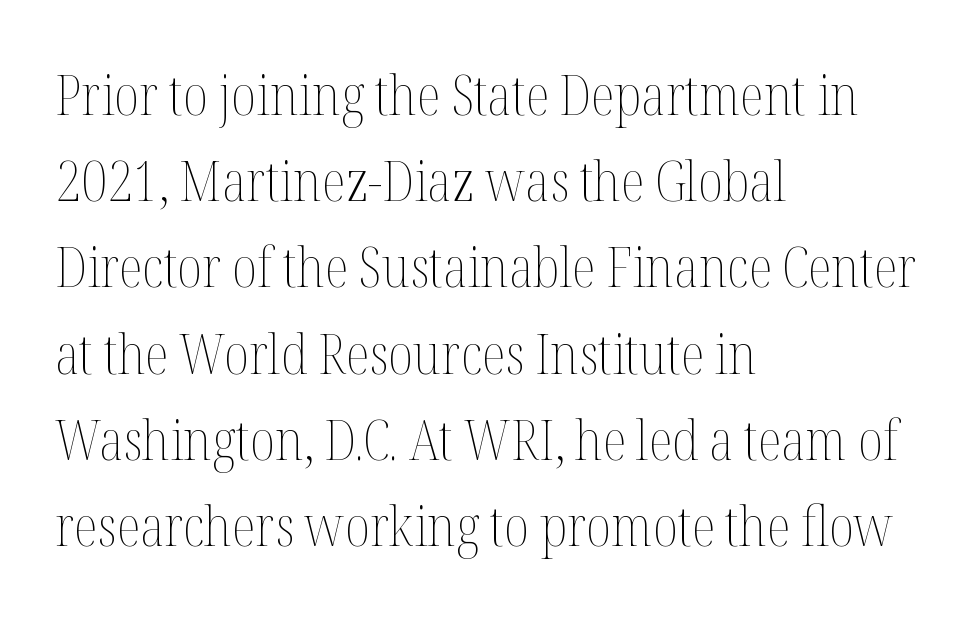
Q: Is the text bold? A: No.
Q: Is the text italic (slanted)? A: No, it is upright.
Q: Is the text underlined? A: No.
Q: How is the paragraph aligned? A: Left-aligned.
Q: Is the spacing between letters normal or unusually wide? A: Normal.
Q: Is the spacing between lines tight, normal or loose? A: Normal.
Q: Width (condensed, normal, or wide)? A: Condensed.
Q: Stroke contrast? A: Medium.
Q: x-height? A: Medium.
Q: Monospaced? A: No.
